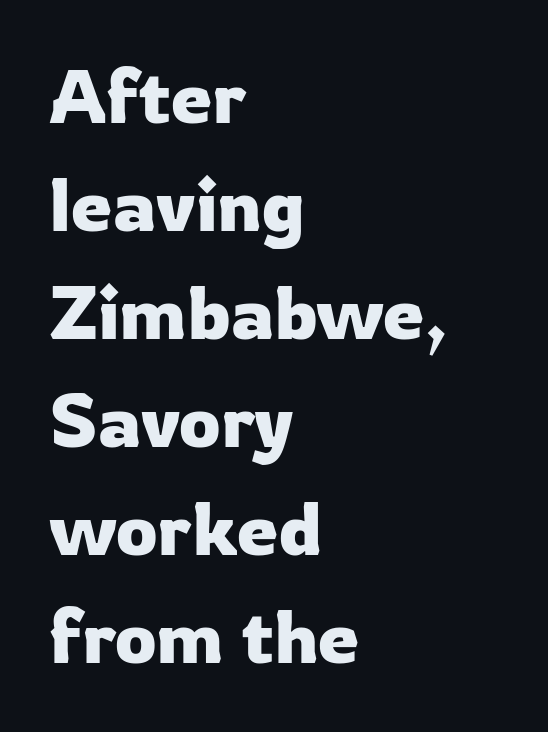
{"serif": "no", "italic": "no", "width": "normal", "stroke_contrast": "low", "x_height": "medium", "monospaced": "no", "underline": "no", "align": "left", "line_spacing": "normal", "line_spacing_ratio": 1.46, "letter_spacing": "normal", "letter_spacing_em": 0.0, "glyph_px": 74}
